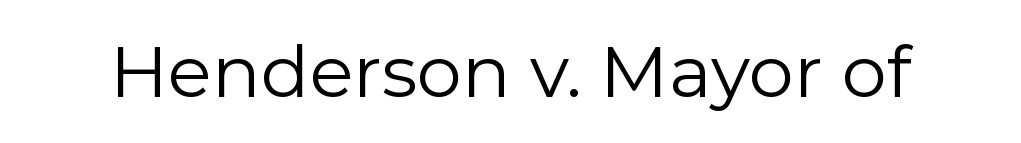
The image shows 72 px regular-weight sans-serif type, upright; set normal letter spacing, not underlined; a medium x-height.
